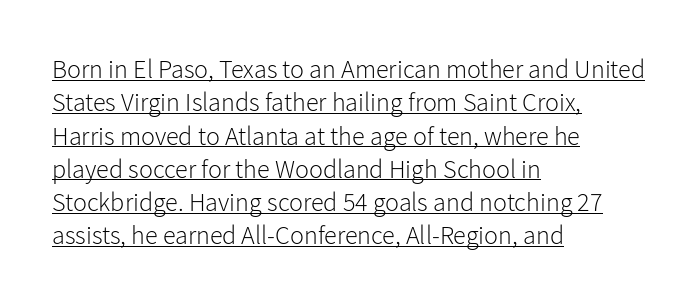
Q: Is the text bold? A: No.
Q: Is the text italic (slanted)? A: No, it is upright.
Q: Is the text underlined? A: Yes.
Q: How is the paragraph aligned? A: Left-aligned.
Q: Is the spacing between letters normal or unusually wide? A: Normal.
Q: Is the spacing between lines tight, normal or loose? A: Normal.
